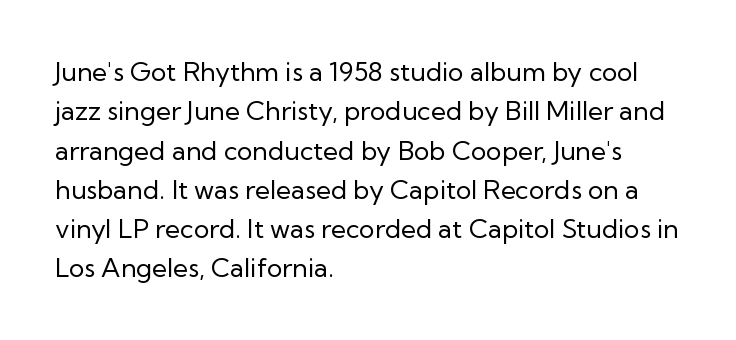
Q: Is the text bold? A: No.
Q: Is the text italic (slanted)? A: No, it is upright.
Q: Is the text underlined? A: No.
Q: How is the paragraph aligned? A: Left-aligned.
Q: Is the spacing between letters normal or unusually wide? A: Normal.
Q: Is the spacing between lines tight, normal or loose? A: Normal.
